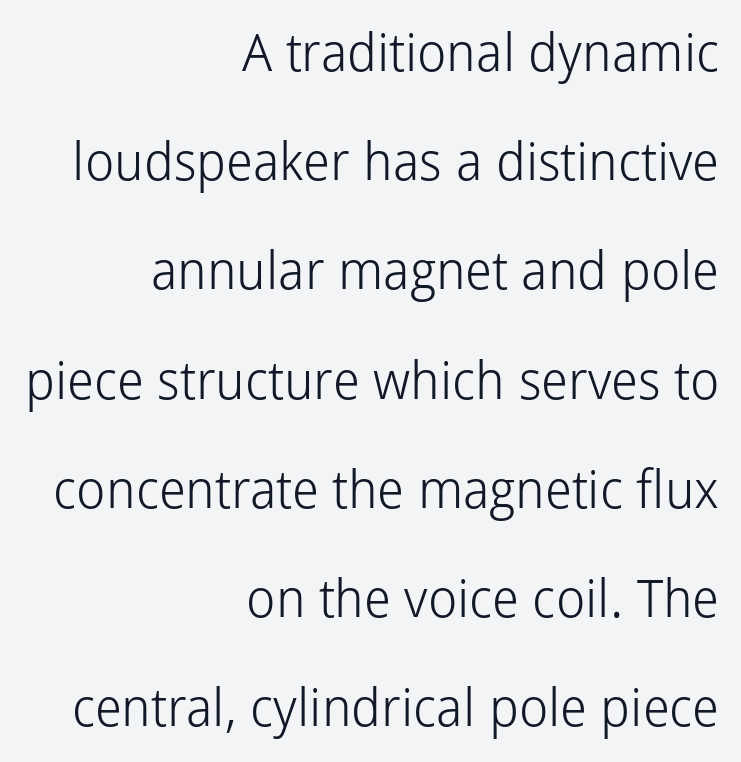
The image shows 52 px light sans-serif type, upright; set right-aligned, loose line spacing (2.1x), normal letter spacing, not underlined; low stroke contrast and a medium x-height.
